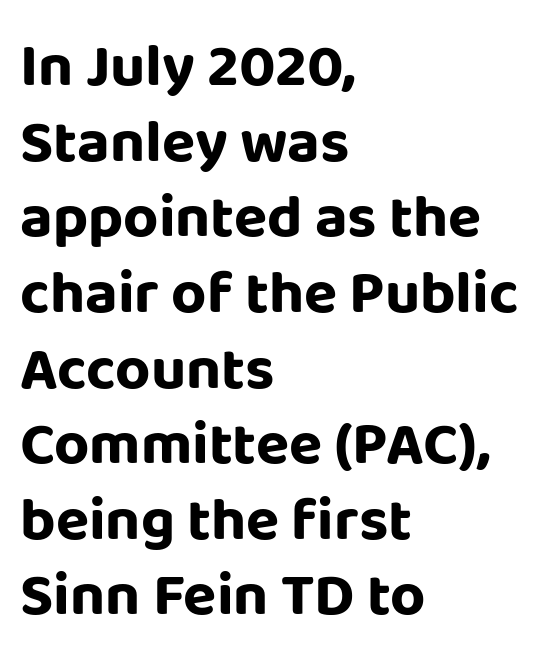
{"serif": "no", "italic": "no", "bold": "yes", "weight": "bold", "width": "normal", "stroke_contrast": "low", "x_height": "large", "monospaced": "no", "underline": "no", "align": "left", "line_spacing_ratio": 1.24, "letter_spacing": "normal", "letter_spacing_em": 0.0, "glyph_px": 61}
